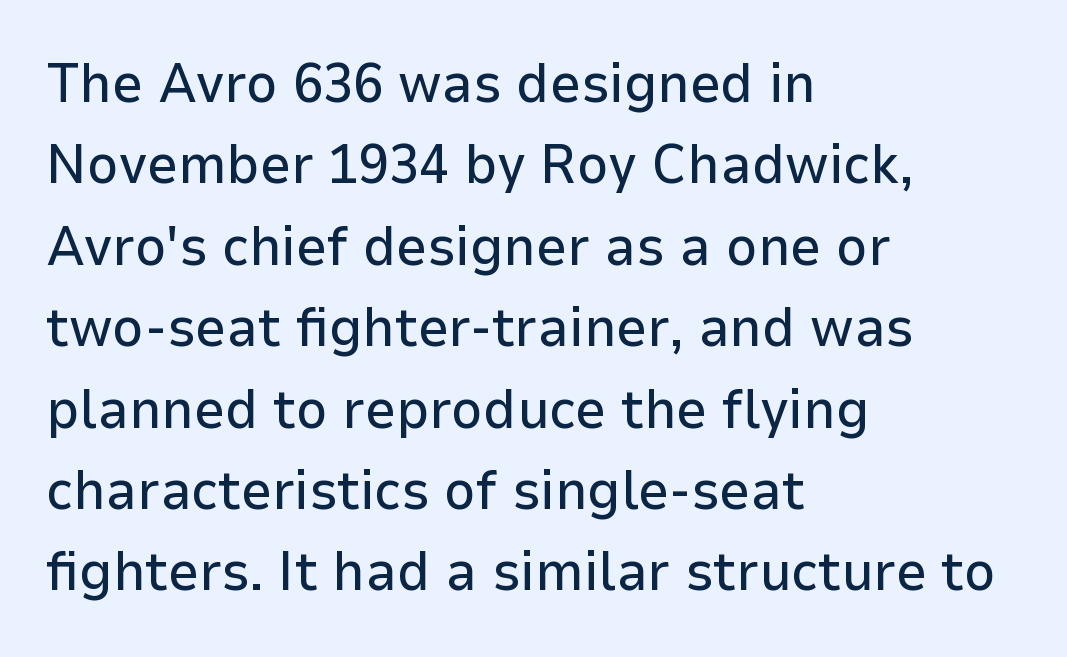
Q: Is the text italic (slanted)? A: No, it is upright.
Q: Is the typeface a serif or a sans-serif typeface? A: Sans-serif.
Q: Is the text underlined? A: No.
Q: How is the paragraph aligned? A: Left-aligned.
Q: Is the spacing between letters normal or unusually wide? A: Normal.
Q: Is the spacing between lines tight, normal or loose? A: Normal.
Q: Width (condensed, normal, or wide)? A: Normal.
Q: Stroke contrast? A: Low.
Q: x-height? A: Medium.
Q: Monospaced? A: No.
